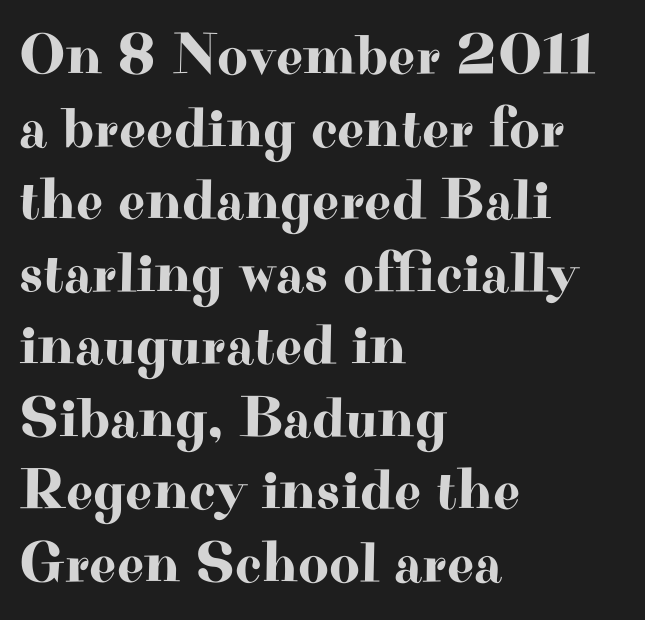
{"serif": "yes", "italic": "no", "width": "wide", "stroke_contrast": "high", "x_height": "small", "monospaced": "no", "underline": "no", "align": "left", "line_spacing_ratio": 1.23, "letter_spacing": "normal", "letter_spacing_em": 0.0, "glyph_px": 59}
